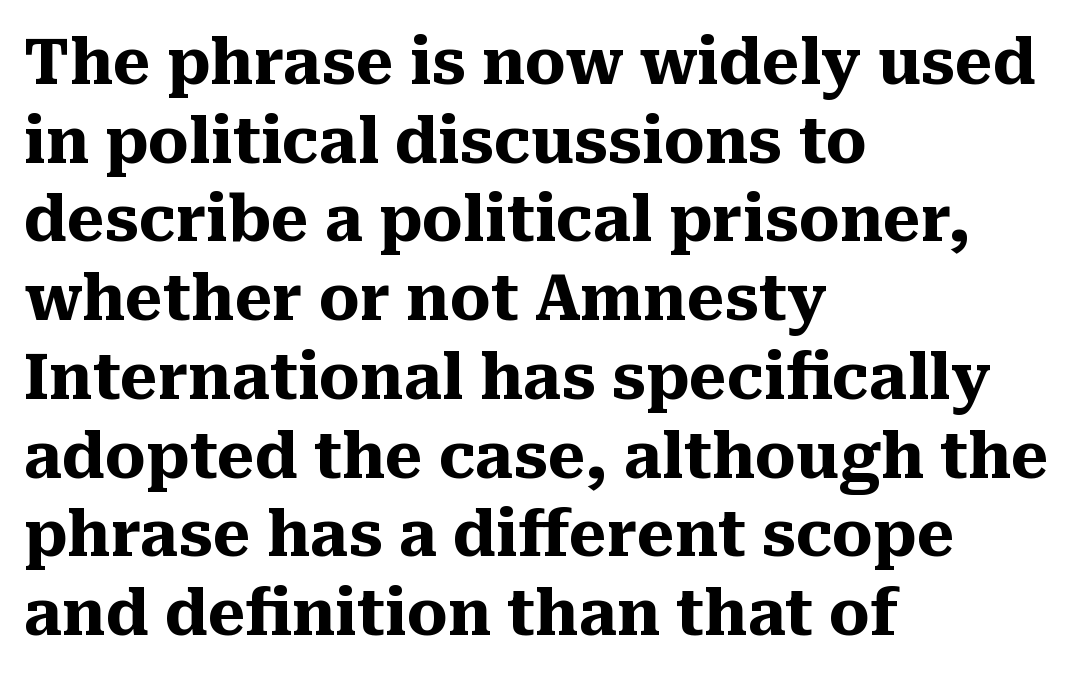
Q: Is the text bold? A: Yes.
Q: Is the text italic (slanted)? A: No, it is upright.
Q: Is the typeface a serif or a sans-serif typeface? A: Serif.
Q: Is the text underlined? A: No.
Q: How is the paragraph aligned? A: Left-aligned.
Q: Is the spacing between letters normal or unusually wide? A: Normal.
Q: Width (condensed, normal, or wide)? A: Normal.
Q: Stroke contrast? A: Medium.
Q: x-height? A: Medium.
Q: Monospaced? A: No.
